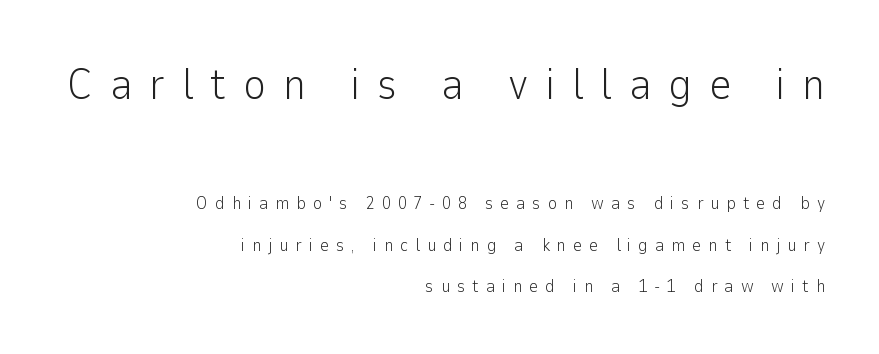
The letters stand upright; this is a roman face. A flush-right, rag-left setting is used for this passage. The space between consecutive lines is lavish. Any mark beneath the type? The region is blank. This is sans-serif lettering, the kind often seen on screens and signage.
